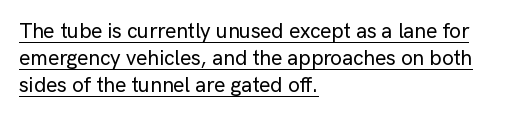
Q: Is the text italic (slanted)? A: No, it is upright.
Q: Is the text underlined? A: Yes.
Q: How is the paragraph aligned? A: Left-aligned.
Q: Is the spacing between letters normal or unusually wide? A: Normal.
Q: Is the spacing between lines tight, normal or loose? A: Normal.
